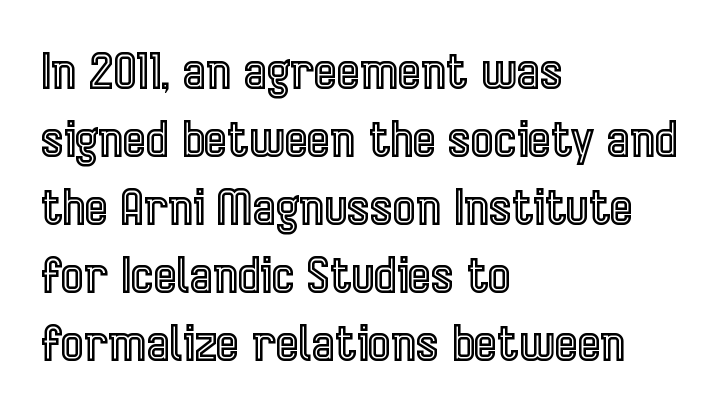
Notice how descenders clear the ascenders below comfortably — that's standard leading. Nobody drew a line under any word here. The face used here is proportionally spaced, like ordinary book or web type. Posture: vertical.
